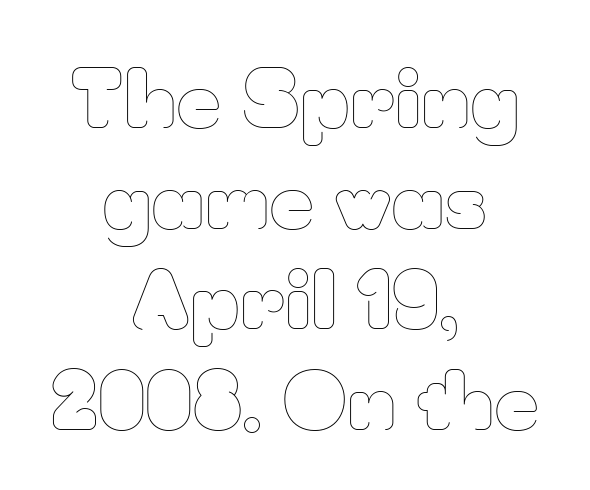
The letters advance in unequal steps, a hallmark of proportional type. Every stem runs plumb, perpendicular to the baseline. Does the leading feel generous? No, just average. Quick note: underline off.
